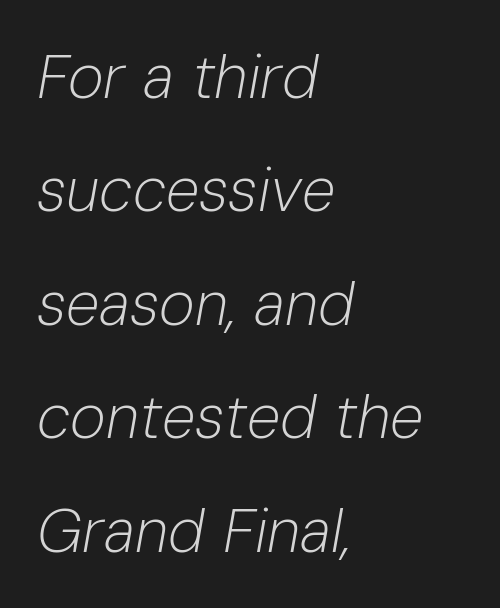
Q: Is the text bold? A: No.
Q: Is the text italic (slanted)? A: Yes, it leans right by about 10 degrees.
Q: Is the text underlined? A: No.
Q: How is the paragraph aligned? A: Left-aligned.
Q: Is the spacing between letters normal or unusually wide? A: Normal.
Q: Width (condensed, normal, or wide)? A: Normal.
Q: Stroke contrast? A: Low.
Q: x-height? A: Medium.
Q: Monospaced? A: No.
